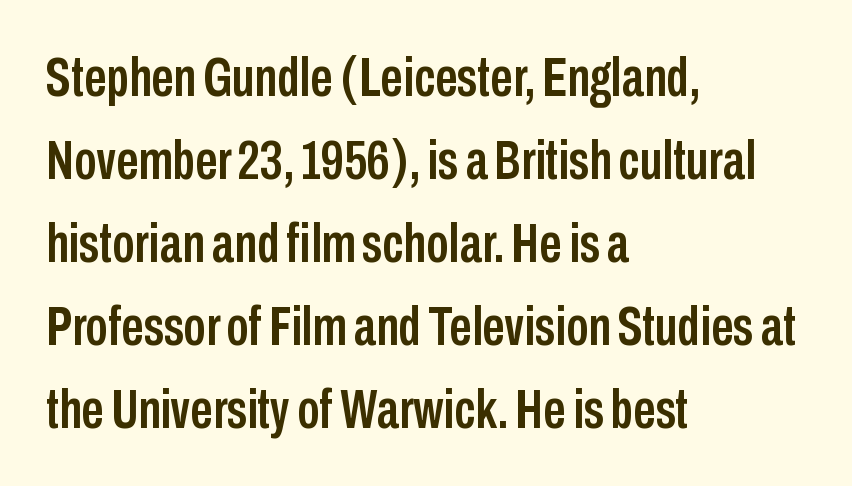
The baseline area is clear. Observe the absence of serifs on each vertical stroke in this sample. Where is the straight margin? On the left. Letter spacing: default.
